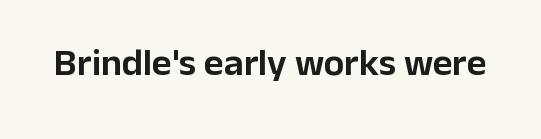
The image shows 38 px sans-serif type, upright; set normal letter spacing, not underlined; low stroke contrast and a medium x-height.
